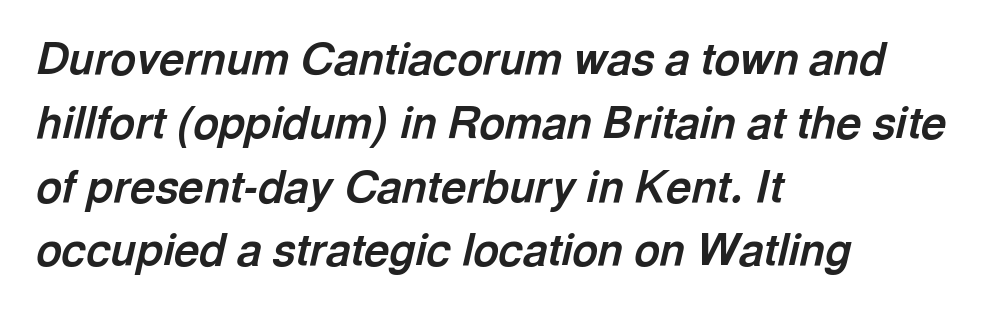
Q: Is the text bold? A: Yes.
Q: Is the text italic (slanted)? A: Yes, it leans right by about 13 degrees.
Q: Is the text underlined? A: No.
Q: How is the paragraph aligned? A: Left-aligned.
Q: Is the spacing between letters normal or unusually wide? A: Normal.
Q: Is the spacing between lines tight, normal or loose? A: Normal.
Q: Width (condensed, normal, or wide)? A: Normal.
Q: x-height? A: Medium.
Q: Monospaced? A: No.
